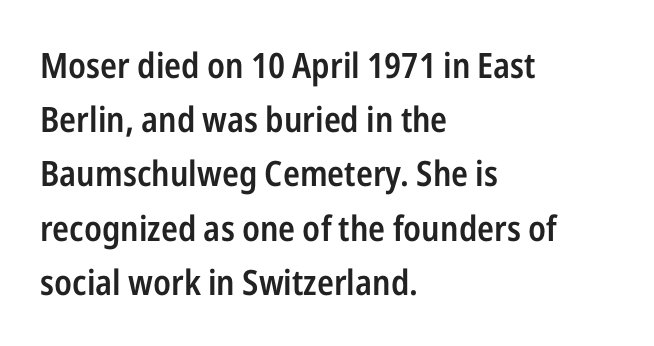
Q: Is the text bold? A: Semi-bold.
Q: Is the text italic (slanted)? A: No, it is upright.
Q: Is the typeface a serif or a sans-serif typeface? A: Sans-serif.
Q: Is the text underlined? A: No.
Q: How is the paragraph aligned? A: Left-aligned.
Q: Is the spacing between letters normal or unusually wide? A: Normal.
Q: Is the spacing between lines tight, normal or loose? A: Normal.
Q: Width (condensed, normal, or wide)? A: Condensed.
Q: Stroke contrast? A: Low.
Q: x-height? A: Medium.
Q: Monospaced? A: No.
